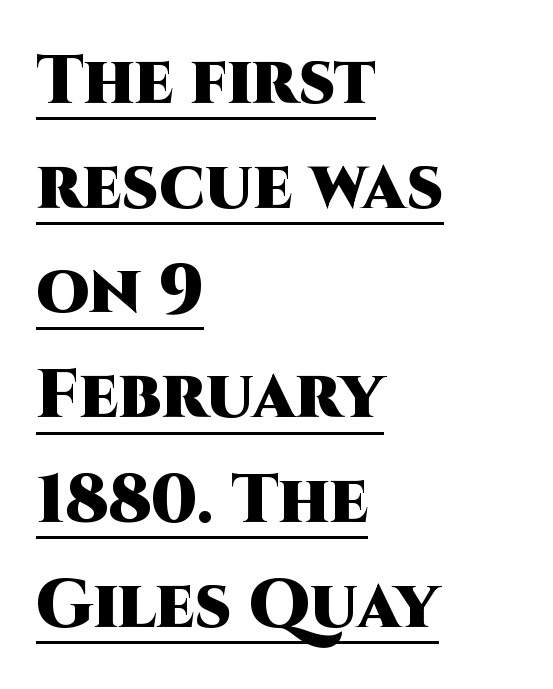
Caption: standard tracking, unaltered. Heavy-handed strokes throughout: this text is bold. Posture: straight, roman, zero tilt. Short and long lines alike share a common starting point at left.
